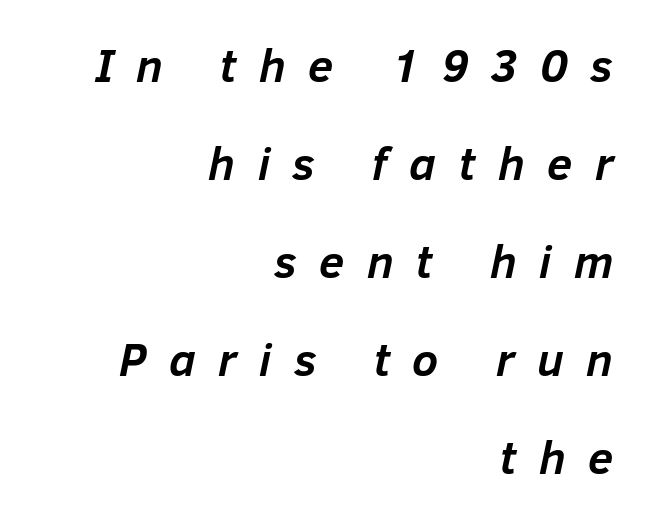
{"italic": "yes", "lean": "right", "slant_degrees": 12, "bold": "yes", "weight": "semibold", "width": "normal", "stroke_contrast": "low", "x_height": "medium", "monospaced": "no", "underline": "no", "align": "right", "line_spacing": "loose", "line_spacing_ratio": 2.13, "letter_spacing": "wide", "letter_spacing_em": 0.49, "glyph_px": 46}
